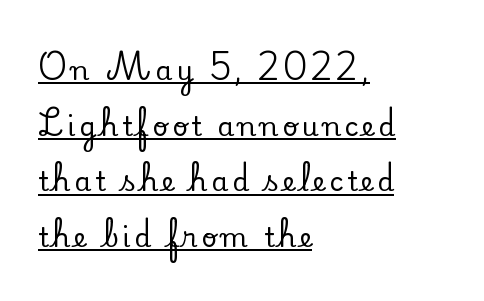
Q: Is the text italic (slanted)? A: No, it is upright.
Q: Is the text underlined? A: Yes.
Q: How is the paragraph aligned? A: Left-aligned.
Q: Is the spacing between lines tight, normal or loose? A: Loose.
